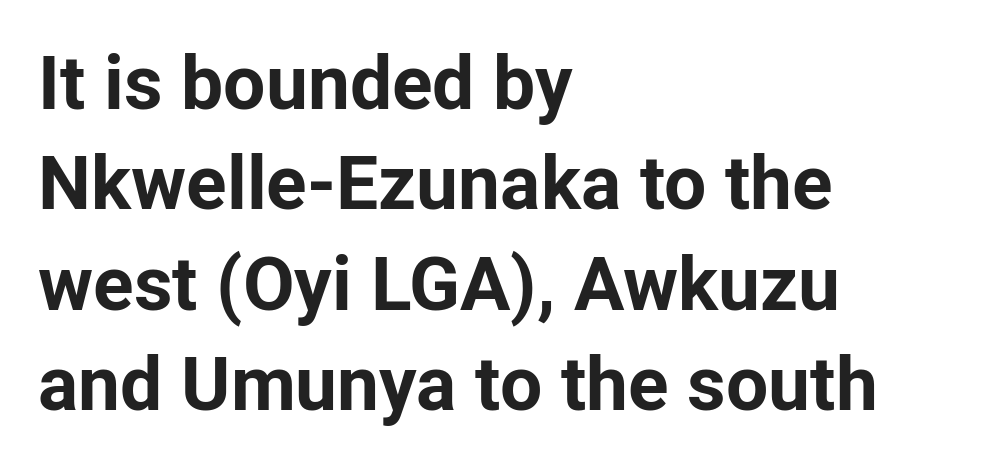
Bare-footed words on every line. Proportional: the letters do not fall into vertical columns. Classification — sans serif. Short and long lines alike share a common starting point at left.
